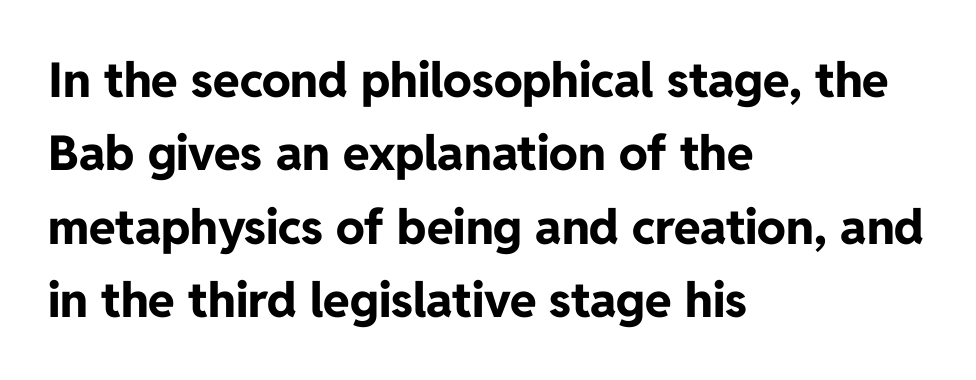
Notice how the passage keeps a crisp vertical edge on the left only. Varying glyph widths throughout — classic text-font behaviour. What kind of face is this? One without serifs — a sans. Whoever set this chose a conventional vertical rhythm. The font's upright variant was chosen for this text. Default kerning and tracking; the words read as compact shapes.
